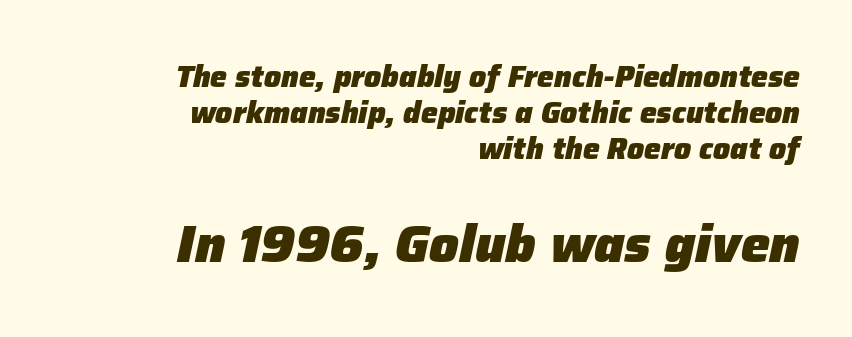
The image shows 52 px heavy type, italic (leaning right); set right-aligned, line spacing 1.2x, normal letter spacing, not underlined; the second (bottom) block is 1.73x larger; low stroke contrast and a medium x-height.
